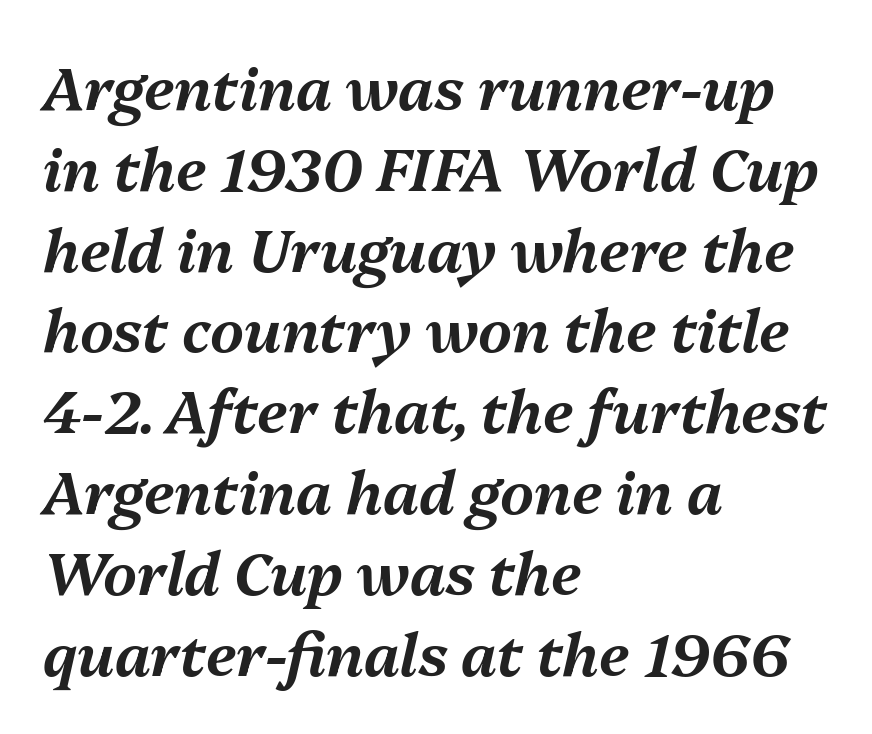
{"italic": "yes", "lean": "right", "slant_degrees": 13, "width": "normal", "stroke_contrast": "medium", "x_height": "medium", "monospaced": "no", "underline": "no", "align": "left", "line_spacing": "normal", "line_spacing_ratio": 1.37, "letter_spacing": "normal", "letter_spacing_em": 0.0, "glyph_px": 59}
